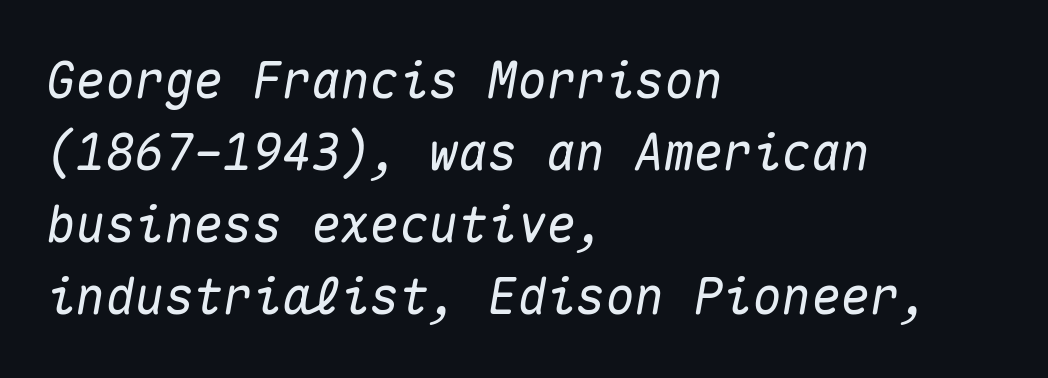
The image shows 49 px text type, italic (leaning right), monospaced; set left-aligned, normal line spacing (1.47x), normal letter spacing, not underlined; medium stroke contrast and a medium x-height.
